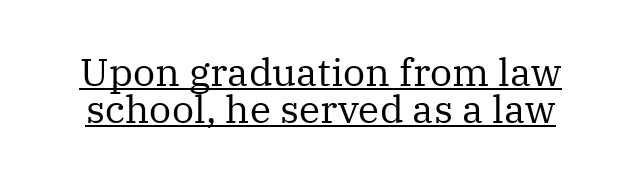
The image shows 39 px regular-weight serif type, upright; set tight line spacing (0.95x), normal letter spacing, underlined; medium stroke contrast and a medium x-height.
